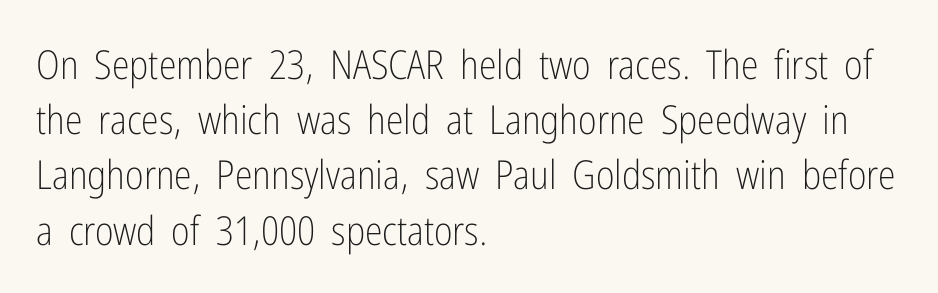
Q: Is the text bold? A: No.
Q: Is the text italic (slanted)? A: No, it is upright.
Q: Is the typeface a serif or a sans-serif typeface? A: Sans-serif.
Q: Is the text underlined? A: No.
Q: How is the paragraph aligned? A: Left-aligned.
Q: Is the spacing between letters normal or unusually wide? A: Normal.
Q: Is the spacing between lines tight, normal or loose? A: Normal.
Q: Width (condensed, normal, or wide)? A: Condensed.
Q: Stroke contrast? A: Low.
Q: x-height? A: Medium.
Q: Monospaced? A: No.
